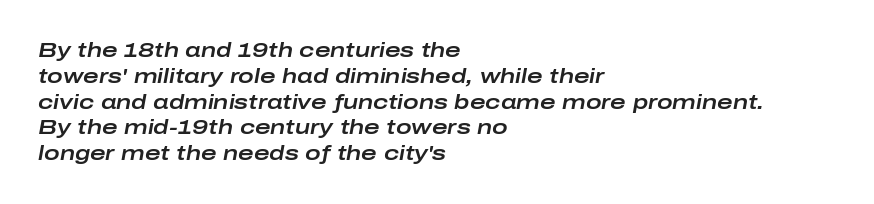
Q: Is the text italic (slanted)? A: Yes, it leans right by about 10 degrees.
Q: Is the text underlined? A: No.
Q: How is the paragraph aligned? A: Left-aligned.
Q: Is the spacing between letters normal or unusually wide? A: Normal.
